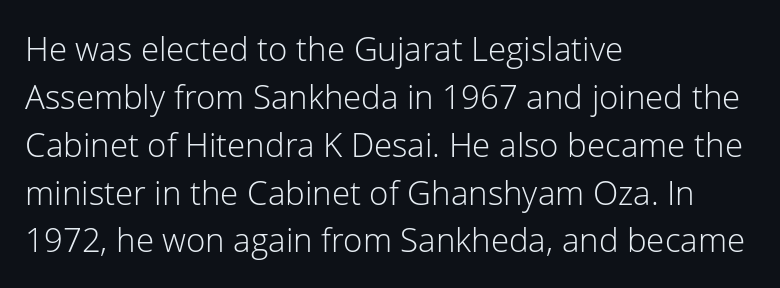
The image shows 33 px light sans-serif type, upright; set left-aligned, normal line spacing (1.45x), normal letter spacing, not underlined; low stroke contrast and a medium x-height.
